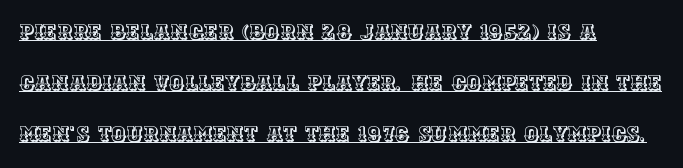
The image shows 21 px text type, upright; set left-aligned, loose line spacing (2.44x), normal letter spacing, underlined.
